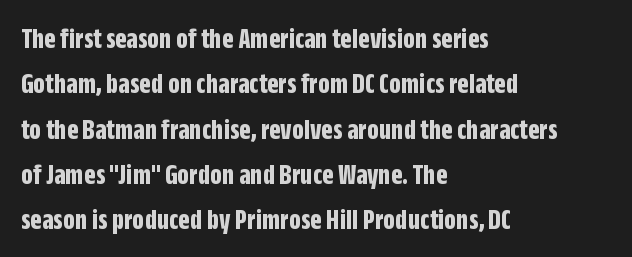
The image shows 30 px bold, condensed sans-serif type, upright; set left-aligned, normal line spacing (1.51x), normal letter spacing, not underlined; low stroke contrast and a large x-height.
